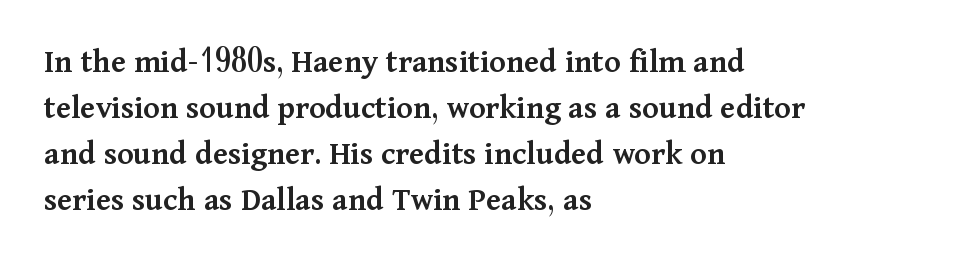
Which margin do the lines hug? The left one — the right edge is uneven. The string is rendered with underlining switched off. The face used here is rendered with its standard letterfit. The rendering uses a moderate line-height, typical for paragraphs. Font category for this specimen: serif. Spacing verdict: proportional, widths tailored to each character.
